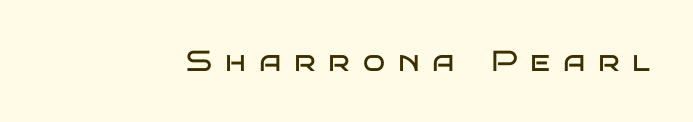
{"serif": "no", "italic": "no", "bold": "no", "weight": "regular", "width": "wide", "stroke_contrast": "low", "x_height": "large", "monospaced": "no", "underline": "no", "letter_spacing": "wide", "letter_spacing_em": 0.44, "glyph_px": 29}
